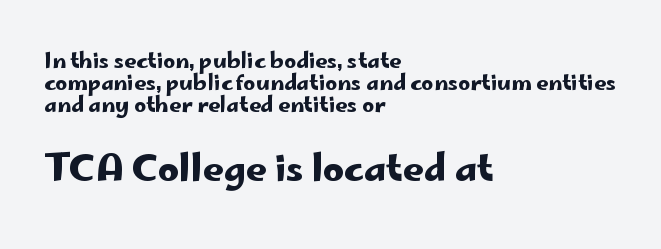
{"serif": "no", "italic": "no", "width": "wide", "stroke_contrast": "low", "x_height": "small", "monospaced": "no", "underline": "no", "align": "left", "line_spacing": "tight", "line_spacing_ratio": 1.05, "letter_spacing": "normal", "letter_spacing_em": 0.0, "larger_block": "second", "size_ratio": 1.76, "glyph_px": 37}
